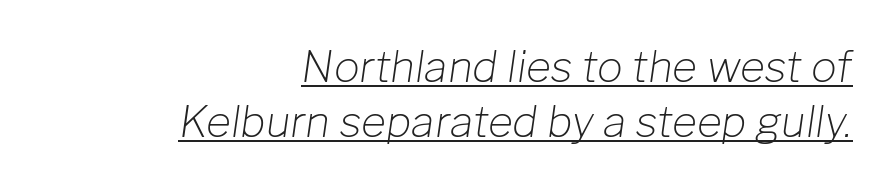
The image shows 43 px light type, italic (leaning right); set right-aligned, normal line spacing (1.29x), normal letter spacing, underlined; low stroke contrast and a medium x-height.
